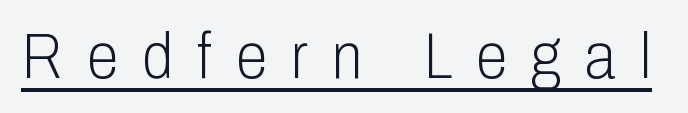
{"serif": "no", "italic": "no", "bold": "no", "weight": "light", "width": "condensed", "stroke_contrast": "low", "x_height": "medium", "monospaced": "no", "underline": "yes", "letter_spacing": "wide", "letter_spacing_em": 0.38, "glyph_px": 64}
